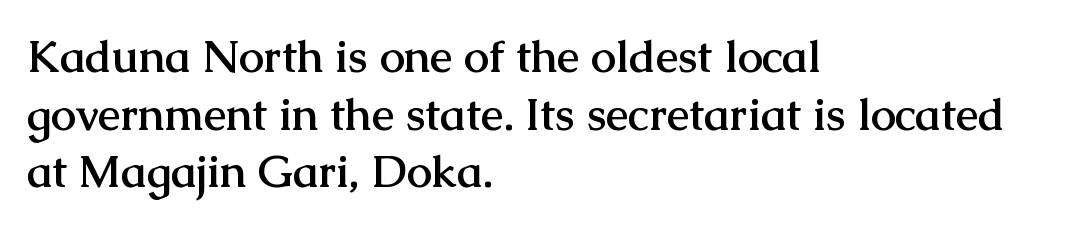
Q: Is the text bold? A: Yes.
Q: Is the text italic (slanted)? A: No, it is upright.
Q: Is the typeface a serif or a sans-serif typeface? A: Serif.
Q: Is the text underlined? A: No.
Q: How is the paragraph aligned? A: Left-aligned.
Q: Is the spacing between letters normal or unusually wide? A: Normal.
Q: Is the spacing between lines tight, normal or loose? A: Normal.
Q: Width (condensed, normal, or wide)? A: Normal.
Q: Stroke contrast? A: Medium.
Q: x-height? A: Medium.
Q: Monospaced? A: No.
